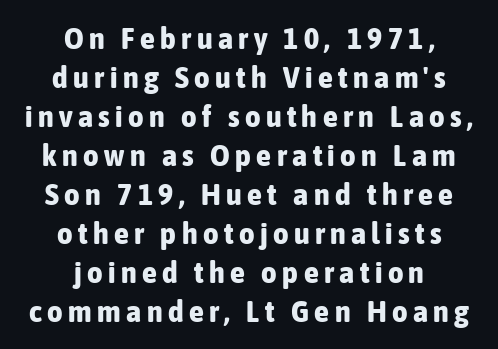
{"serif": "no", "italic": "no", "bold": "yes", "weight": "bold", "width": "condensed", "stroke_contrast": "low", "x_height": "medium", "monospaced": "no", "underline": "no", "align": "center", "line_spacing": "normal", "line_spacing_ratio": 1.3, "glyph_px": 30}
